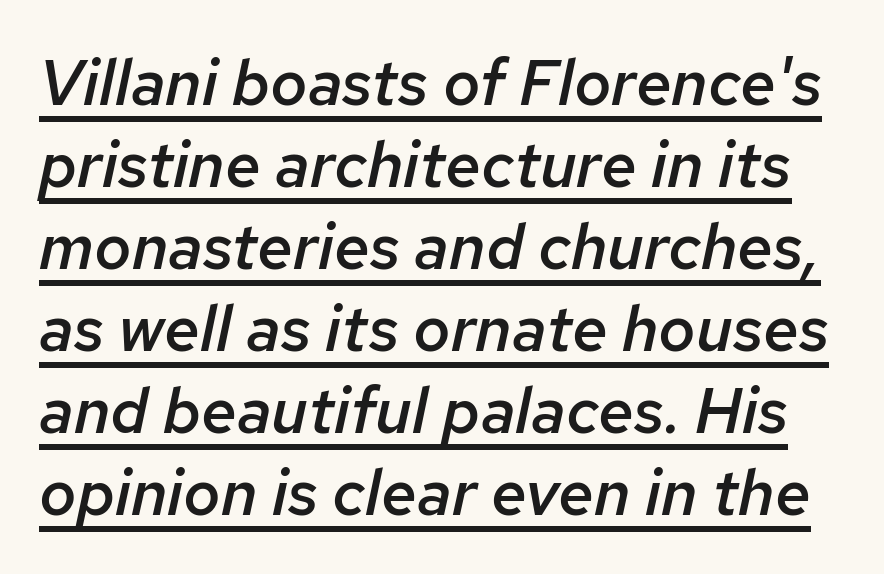
{"italic": "yes", "lean": "right", "slant_degrees": 12, "bold": "semi", "weight": "semibold", "width": "normal", "stroke_contrast": "low", "x_height": "medium", "monospaced": "no", "underline": "yes", "line_spacing": "normal", "line_spacing_ratio": 1.28, "letter_spacing": "normal", "letter_spacing_em": 0.0, "glyph_px": 64}
